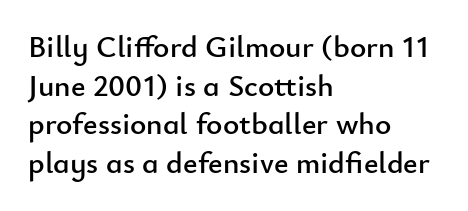
The leading is moderate, giving the passage an even texture. One-word summary of the alignment: left. The specimen omits any rule beneath the text block's lines. Vertical strokes here are truly vertical. Looks like regular typesetting: each glyph gets only the width it needs. No extra tracking has been applied to these lines.
